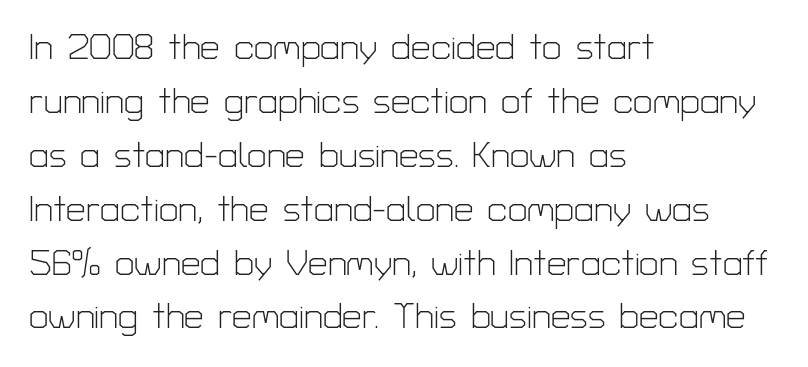
The passage shown is not bold in any degree. The typeface chosen for these lines omits serifs. The rendering keeps characters at their native spacing. A classic flush-left, rag-right setting is used for this passage.
